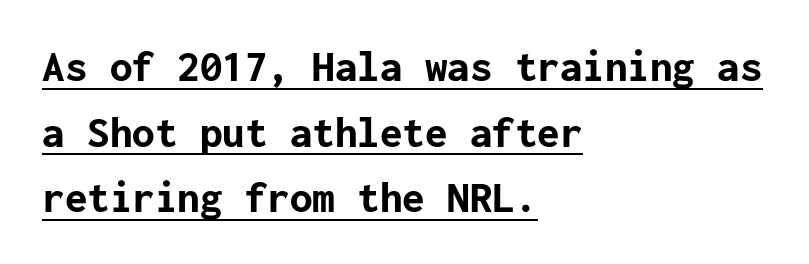
Q: Is the text bold? A: Yes.
Q: Is the text italic (slanted)? A: No, it is upright.
Q: Is the typeface a serif or a sans-serif typeface? A: Sans-serif.
Q: Is the text underlined? A: Yes.
Q: How is the paragraph aligned? A: Left-aligned.
Q: Is the spacing between letters normal or unusually wide? A: Normal.
Q: Is the spacing between lines tight, normal or loose? A: Normal.
Q: Width (condensed, normal, or wide)? A: Normal.
Q: Stroke contrast? A: Low.
Q: x-height? A: Medium.
